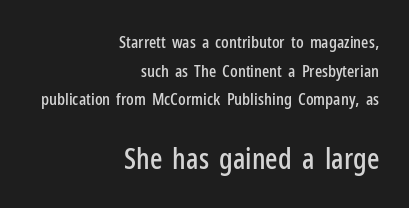
Q: Is the text italic (slanted)? A: No, it is upright.
Q: Is the typeface a serif or a sans-serif typeface? A: Sans-serif.
Q: Is the text underlined? A: No.
Q: How is the paragraph aligned? A: Right-aligned.
Q: Is the spacing between letters normal or unusually wide? A: Normal.
Q: Is the spacing between lines tight, normal or loose? A: Normal.
Q: Which block of text is set in a larger size, the first (top) or the second (bottom)? A: The second (bottom) one.
Q: Width (condensed, normal, or wide)? A: Condensed.
Q: Stroke contrast? A: Low.
Q: x-height? A: Medium.
Q: Monospaced? A: No.
